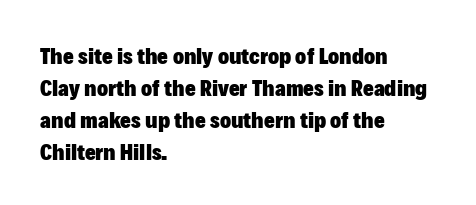
Q: Is the text bold? A: Yes.
Q: Is the text italic (slanted)? A: No, it is upright.
Q: Is the text underlined? A: No.
Q: How is the paragraph aligned? A: Left-aligned.
Q: Is the spacing between letters normal or unusually wide? A: Normal.
Q: Is the spacing between lines tight, normal or loose? A: Normal.
